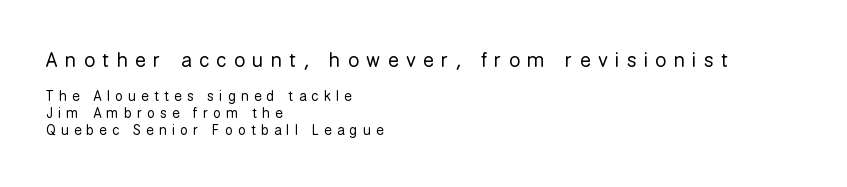
Q: Is the text bold? A: No.
Q: Is the text italic (slanted)? A: No, it is upright.
Q: Is the text underlined? A: No.
Q: How is the paragraph aligned? A: Left-aligned.
Q: Is the spacing between letters normal or unusually wide? A: Unusually wide.
Q: Which block of text is set in a larger size, the first (top) or the second (bottom)? A: The first (top) one.
